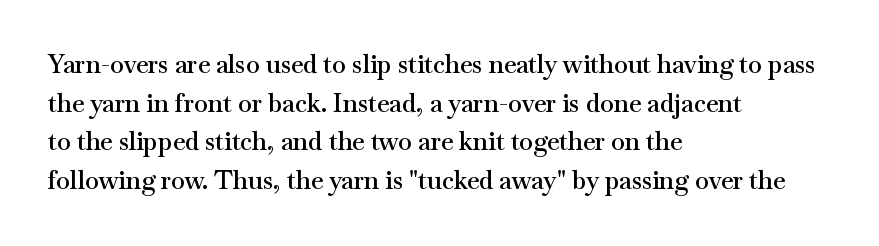
Quick note: underline off. The passage is arranged the way most books set body copy — flush left. Quick note: interline space is typical. Posture: vertical. The letters sit at their default tracking, neither squeezed nor spread.
